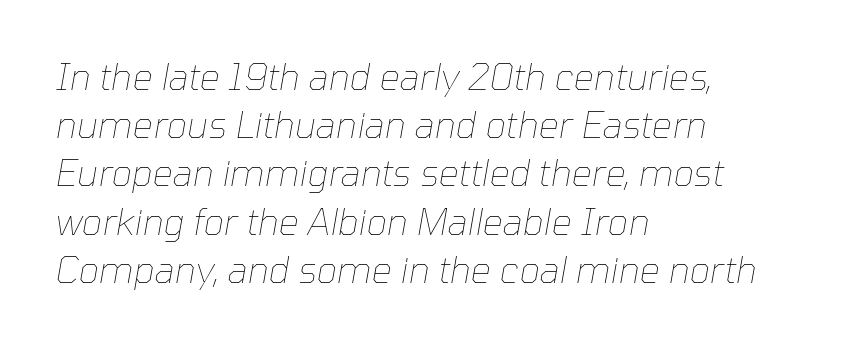
The typesetting does not lean heavy: it is not bold. Look at the tracking — it's just the regular setting, nothing added. Character widths vary here, with narrow letters taking less room than wide ones. Notice how the passage keeps a crisp vertical edge on the left only.
